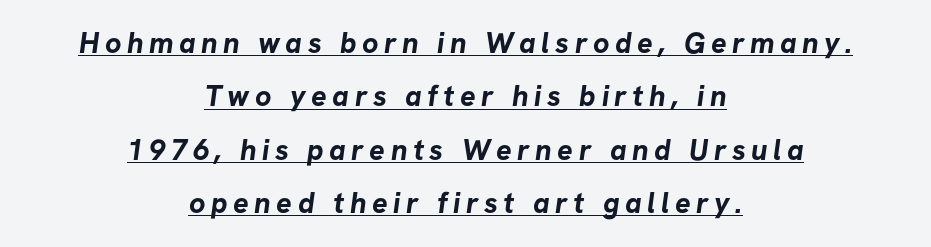
Q: Is the text bold? A: Yes.
Q: Is the typeface a serif or a sans-serif typeface? A: Sans-serif.
Q: Is the text underlined? A: Yes.
Q: How is the paragraph aligned? A: Centered.
Q: Width (condensed, normal, or wide)? A: Normal.
Q: Stroke contrast? A: Low.
Q: x-height? A: Medium.
Q: Monospaced? A: No.
